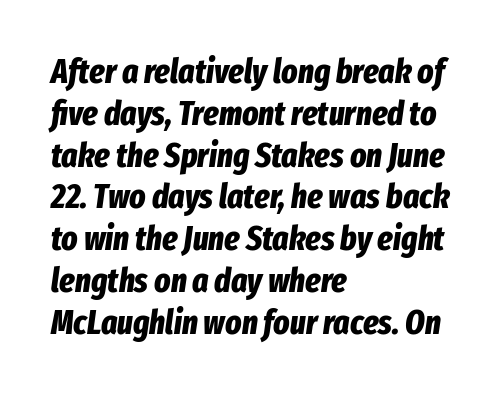
{"italic": "yes", "lean": "right", "slant_degrees": 8, "bold": "yes", "weight": "bold", "width": "condensed", "stroke_contrast": "low", "x_height": "medium", "monospaced": "no", "underline": "no", "align": "left", "line_spacing_ratio": 1.23, "letter_spacing": "normal", "letter_spacing_em": 0.0, "glyph_px": 34}
